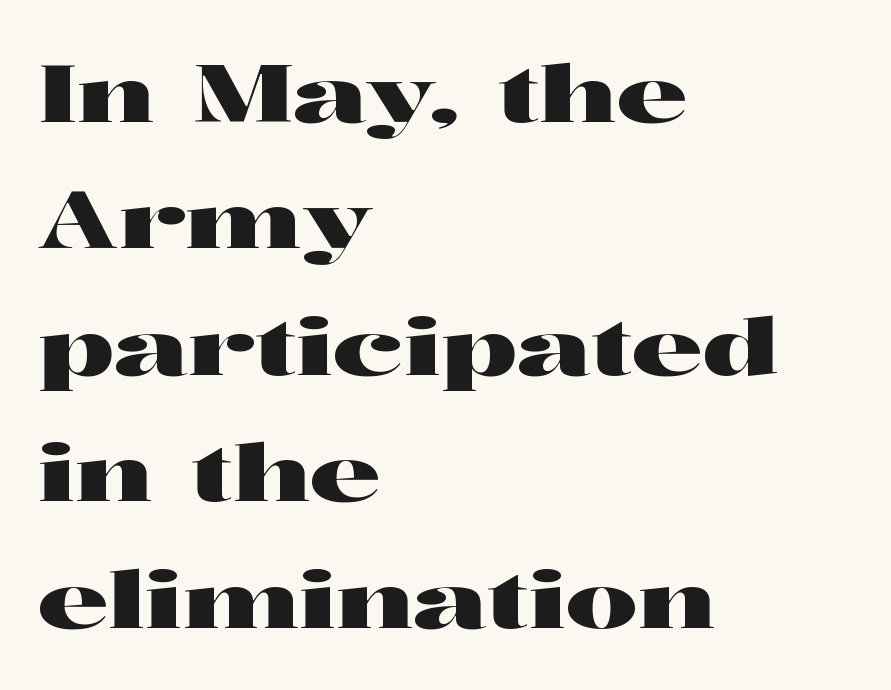
Q: Is the text italic (slanted)? A: No, it is upright.
Q: Is the typeface a serif or a sans-serif typeface? A: Serif.
Q: Is the text underlined? A: No.
Q: How is the paragraph aligned? A: Left-aligned.
Q: Is the spacing between letters normal or unusually wide? A: Normal.
Q: Is the spacing between lines tight, normal or loose? A: Normal.
Q: Width (condensed, normal, or wide)? A: Wide.
Q: Stroke contrast? A: High.
Q: x-height? A: Medium.
Q: Monospaced? A: No.
